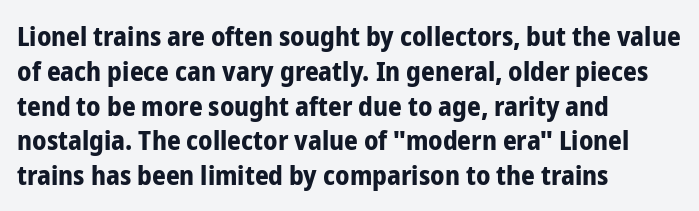
The words here are not underlined. Style check: upright. Typesetter's note: full bold, strokes at maximum text heaviness. Left-aligned paragraph, ragged on the right. One glance says typical: line gaps are just what's usual. Look at the tracking — it's just the regular setting, nothing added.
